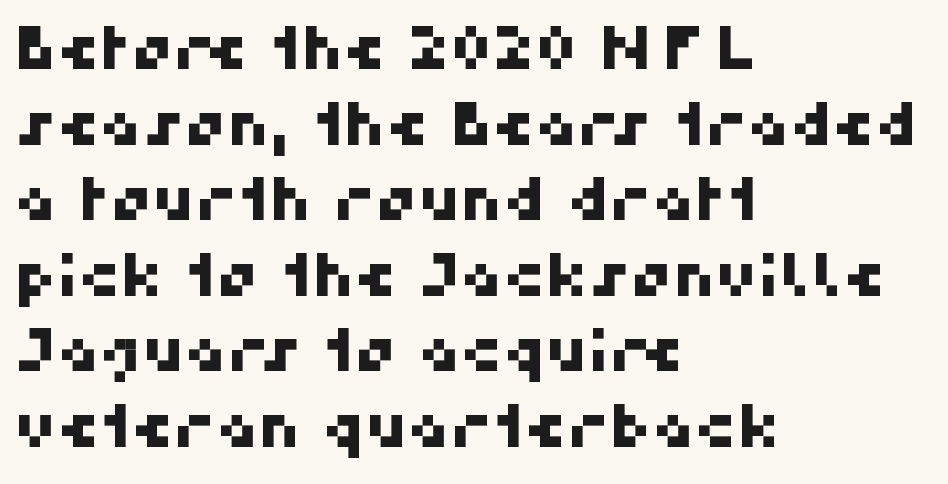
The passage is arranged the way most books set body copy — flush left. You could not count columns in this text — the font is proportionally spaced. The space directly below the letters is spotless. Does the type have serifs? No, each stem ends abruptly. Tracking value appears to be zero — textbook default spacing. The rendering uses a moderate line-height, typical for paragraphs.
